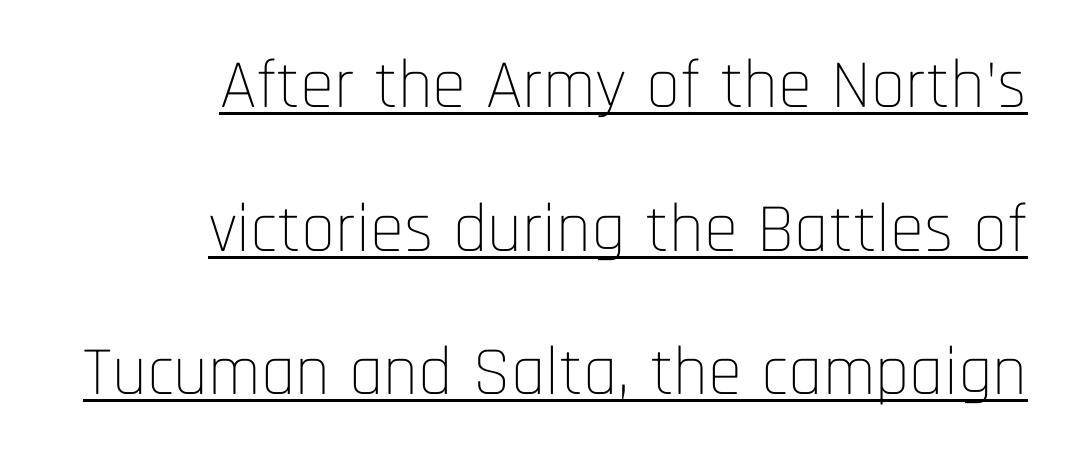
{"serif": "no", "italic": "no", "bold": "no", "weight": "thin", "width": "condensed", "stroke_contrast": "low", "x_height": "large", "monospaced": "no", "underline": "yes", "align": "right", "line_spacing": "loose", "line_spacing_ratio": 2.08, "letter_spacing": "normal", "letter_spacing_em": 0.0, "glyph_px": 69}
